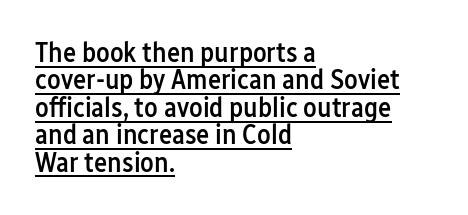
Q: Is the text bold? A: Semi-bold.
Q: Is the text italic (slanted)? A: No, it is upright.
Q: Is the typeface a serif or a sans-serif typeface? A: Sans-serif.
Q: Is the text underlined? A: Yes.
Q: How is the paragraph aligned? A: Left-aligned.
Q: Is the spacing between letters normal or unusually wide? A: Normal.
Q: Is the spacing between lines tight, normal or loose? A: Tight.
Q: Width (condensed, normal, or wide)? A: Condensed.
Q: Stroke contrast? A: Low.
Q: x-height? A: Medium.
Q: Monospaced? A: No.
